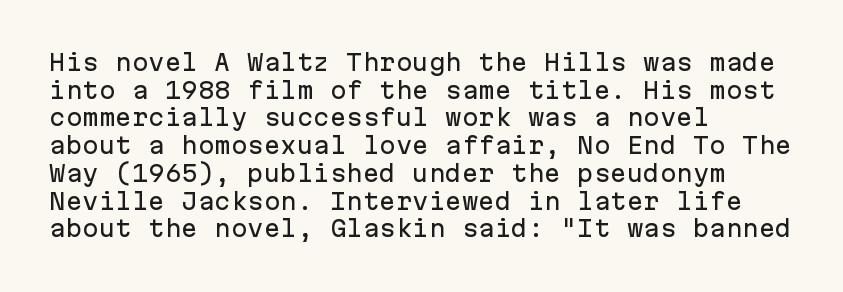
Regarding leading, the lines here are spaced in the standard way. The space beneath each line is pristine and unruled. Tracking value appears to be zero — textbook default spacing. The setting favours the left margin, as ordinary paragraphs usually do.
